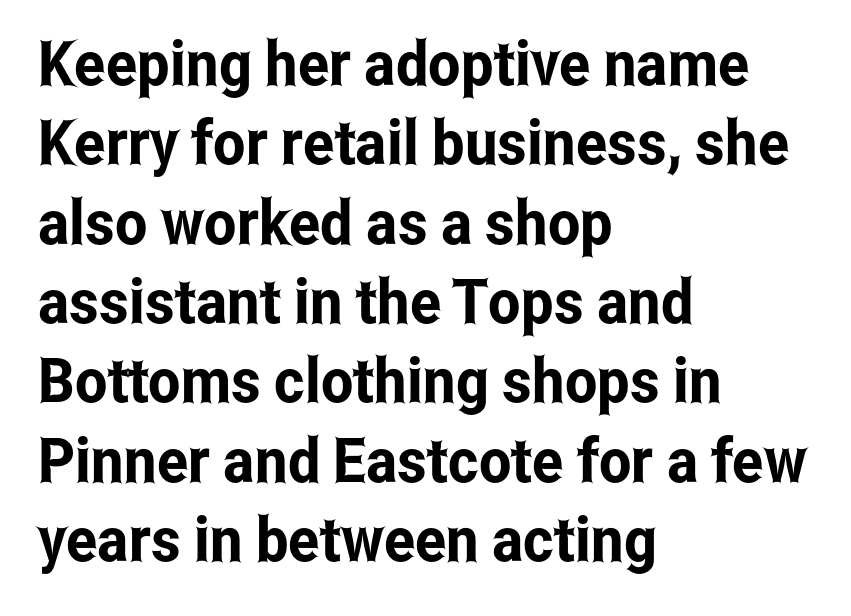
The image shows 62 px condensed sans-serif type, upright; set left-aligned, normal line spacing (1.28x), normal letter spacing, not underlined; low stroke contrast and a medium x-height.
